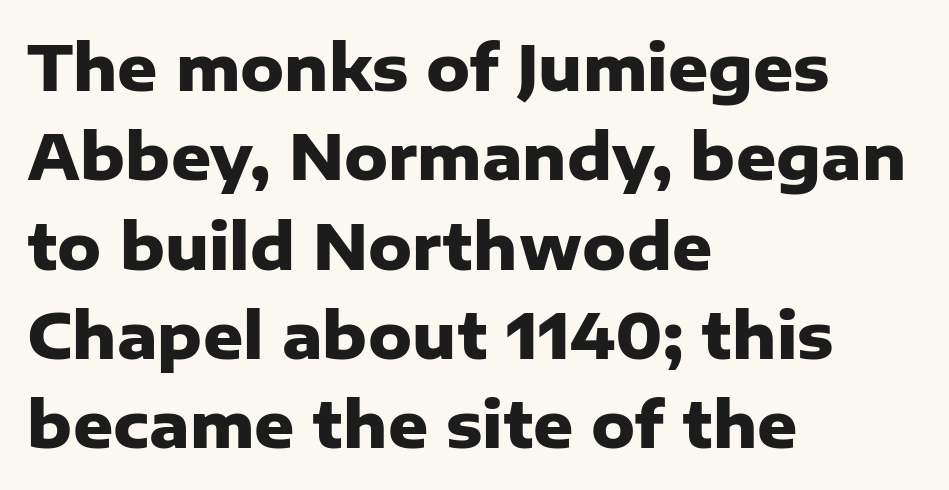
{"serif": "no", "italic": "no", "bold": "yes", "weight": "heavy", "width": "normal", "stroke_contrast": "low", "x_height": "medium", "monospaced": "no", "underline": "no", "align": "left", "line_spacing": "normal", "line_spacing_ratio": 1.44, "letter_spacing": "normal", "letter_spacing_em": 0.0, "glyph_px": 62}
